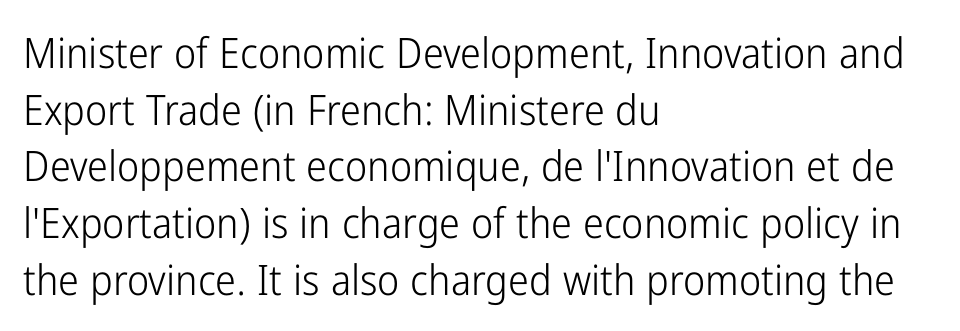
{"serif": "no", "italic": "no", "bold": "no", "weight": "light", "width": "condensed", "stroke_contrast": "low", "x_height": "medium", "monospaced": "no", "underline": "no", "align": "left", "line_spacing": "normal", "line_spacing_ratio": 1.35, "letter_spacing": "normal", "letter_spacing_em": 0.0, "glyph_px": 42}
